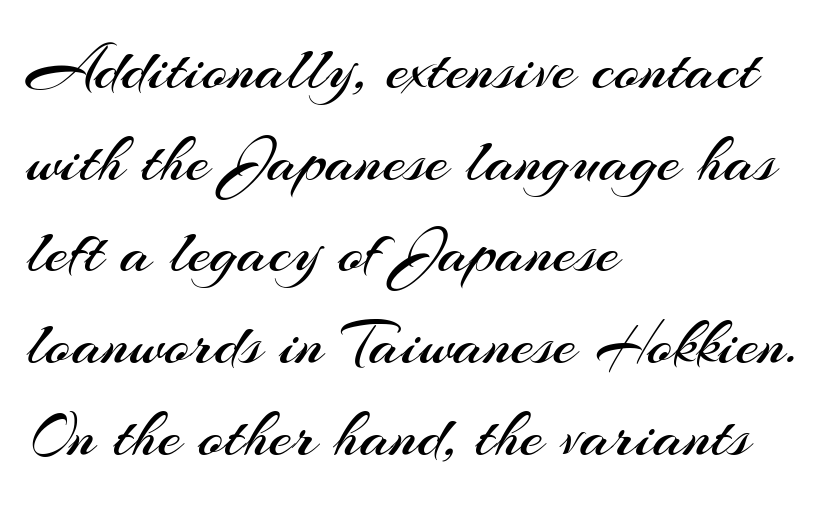
Q: Is the text bold? A: No.
Q: Is the text italic (slanted)? A: Yes.
Q: Is the typeface a serif or a sans-serif typeface? A: Sans-serif.
Q: Is the text underlined? A: No.
Q: How is the paragraph aligned? A: Left-aligned.
Q: Is the spacing between letters normal or unusually wide? A: Normal.
Q: Is the spacing between lines tight, normal or loose? A: Normal.
Q: Width (condensed, normal, or wide)? A: Normal.
Q: Stroke contrast? A: Medium.
Q: x-height? A: Small.
Q: Monospaced? A: No.
